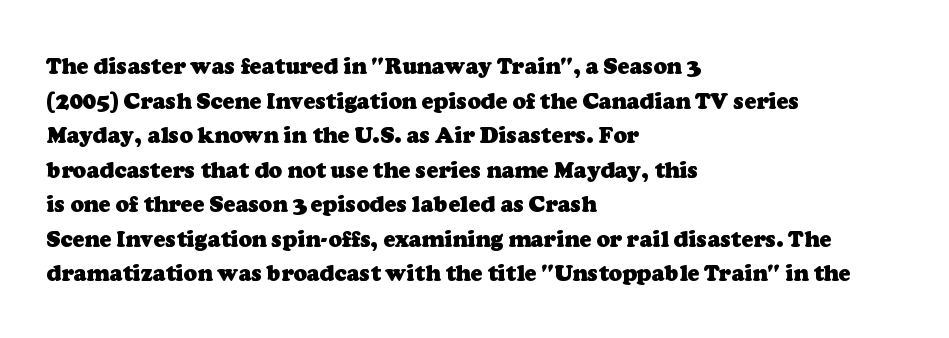
The image shows 22 px bold type; set left-aligned, normal line spacing (1.57x), normal letter spacing, not underlined.
